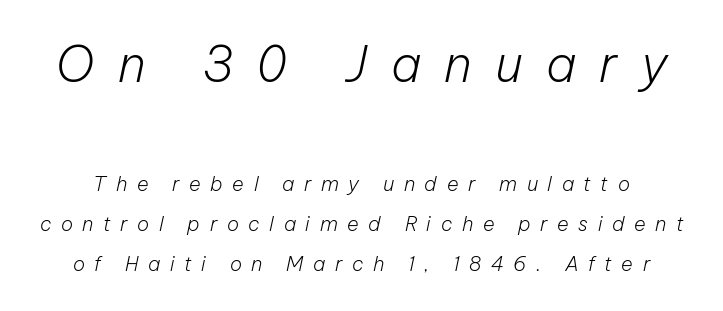
Q: Is the text bold? A: No.
Q: Is the text italic (slanted)? A: Yes, it leans right by about 12 degrees.
Q: Is the text underlined? A: No.
Q: Is the spacing between letters normal or unusually wide? A: Unusually wide.
Q: Is the spacing between lines tight, normal or loose? A: Loose.
Q: Which block of text is set in a larger size, the first (top) or the second (bottom)? A: The first (top) one.
Q: Width (condensed, normal, or wide)? A: Normal.
Q: Stroke contrast? A: Low.
Q: x-height? A: Medium.
Q: Monospaced? A: No.
